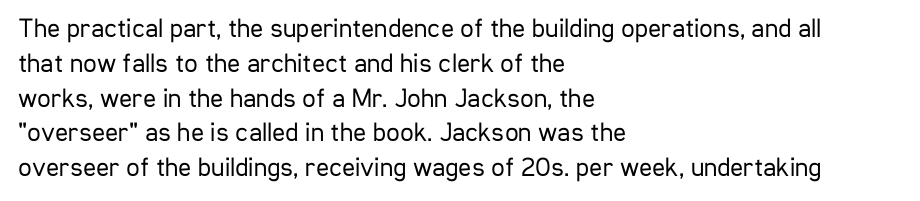
The image shows 27 px text type, upright; set left-aligned, normal line spacing (1.29x), normal letter spacing, not underlined.
